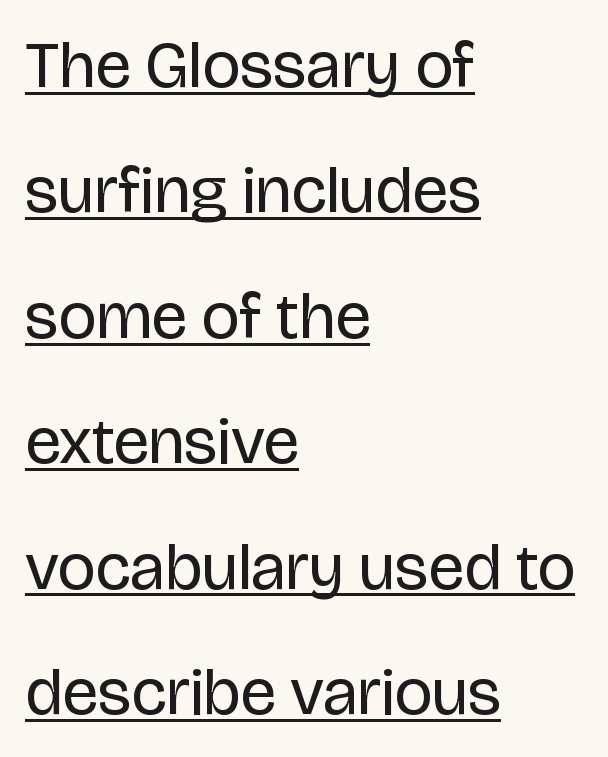
These characters rest on top of a visible drawn line. Which margin do the lines hug? The left one — the right edge is uneven. It's the straight-up-and-down kind of type. Note the varied advance widths — an 'i' is clearly narrower than an 'm'. Unlike a traditional serif, this face leaves its strokes unadorned.
